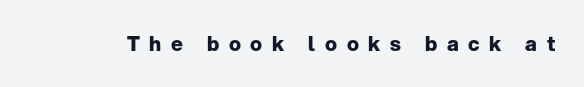
Check the space under the baseline: it is left empty. Strong, thick strokes mark this as bold type. Compared with typical body copy, the letter spacing here is much looser. The letters stand upright; this is a roman face.
